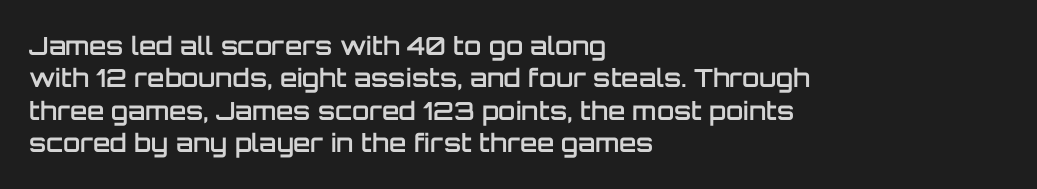
The image shows 25 px text type, upright; set left-aligned, normal line spacing (1.3x), normal letter spacing, not underlined.
